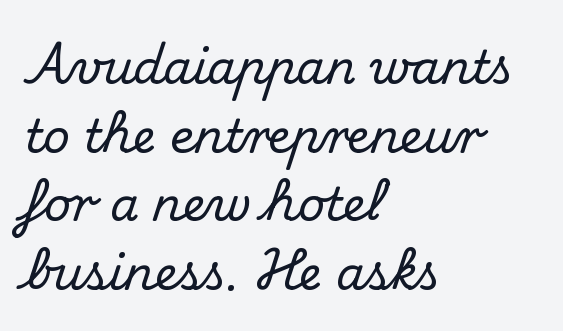
The image shows 46 px serif type; set left-aligned, normal line spacing (1.49x), normal letter spacing, not underlined; medium stroke contrast and a small x-height.
